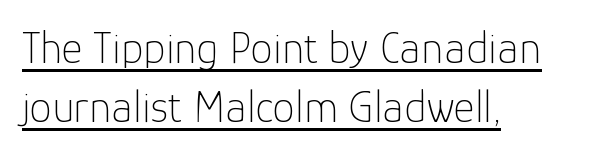
The image shows 45 px thin sans-serif type, upright; set left-aligned, normal line spacing (1.31x), normal letter spacing, underlined; low stroke contrast and a medium x-height.
